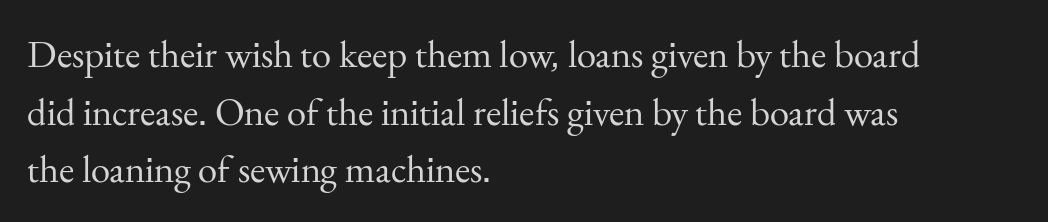
The image shows 39 px regular-weight serif type, upright; set left-aligned, normal line spacing (1.48x), normal letter spacing, not underlined; medium stroke contrast and a small x-height.
